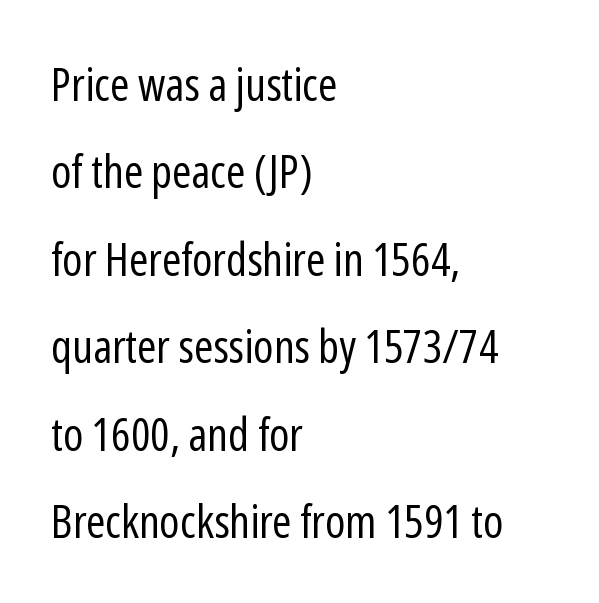
The image shows 46 px regular-weight, condensed sans-serif type, upright; set left-aligned, loose line spacing (1.9x), normal letter spacing, not underlined; low stroke contrast and a medium x-height.
